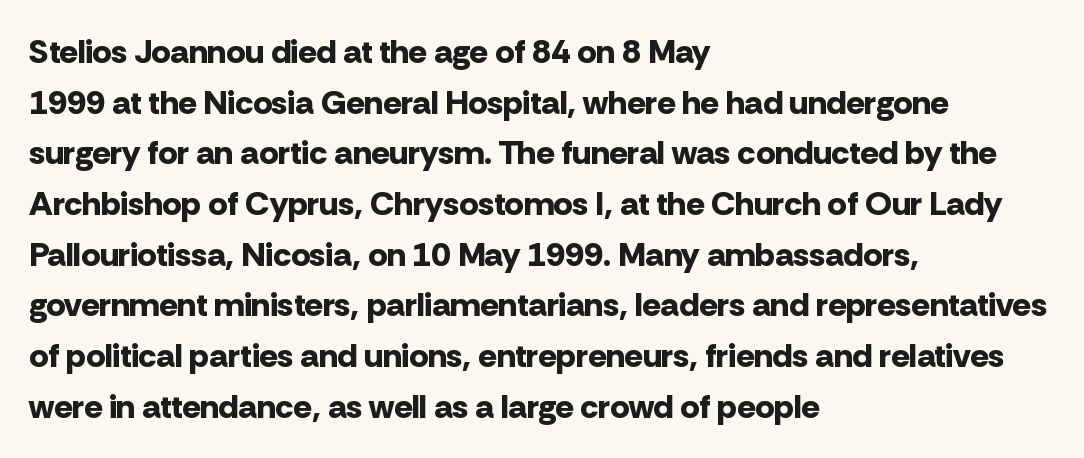
Regarding serifs, this sample does without them. This is the regular roman posture of the typeface. In terms of letterspacing, this is plain default setting. This sample is left-justified, so line endings fall wherever the words run out. The rendering uses natural spacing where letterforms have individual widths.
